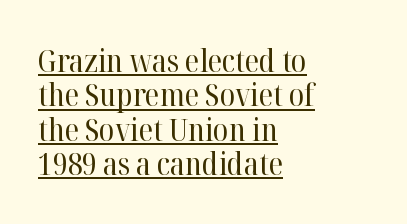
Rendered with straight, roman letterforms. A light-to-regular cut is what we see here. Is there an underline? Yes — a line sits under the letters. The rendering uses natural spacing where letterforms have individual widths. Unlike a clean sans, this face finishes its strokes with serifs.
